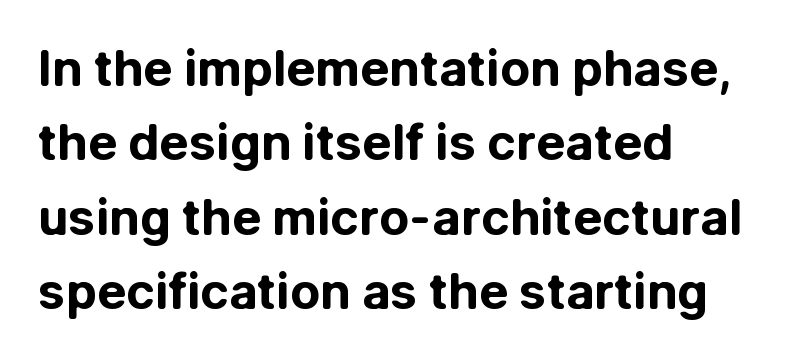
Each letter keeps its own natural width here, so spacing adapts to shape. Every letter is thick-stroked: bold, no question. The lettering holds an erect, upright posture throughout. The vertical gap from one line to the next is medium.
